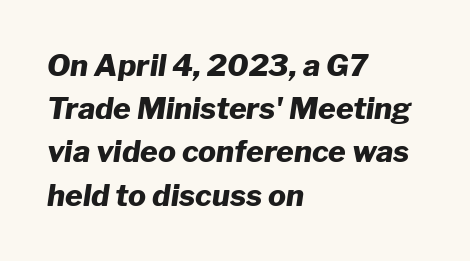
{"italic": "yes", "lean": "right", "slant_degrees": 8, "bold": "yes", "weight": "heavy", "width": "normal", "stroke_contrast": "low", "x_height": "medium", "monospaced": "no", "underline": "no", "align": "left", "line_spacing": "normal", "line_spacing_ratio": 1.44, "letter_spacing": "normal", "letter_spacing_em": 0.0, "glyph_px": 30}
